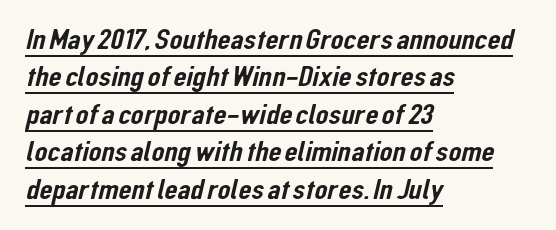
{"serif": "no", "width": "condensed", "stroke_contrast": "low", "x_height": "medium", "monospaced": "no", "underline": "yes", "align": "left", "line_spacing": "normal", "line_spacing_ratio": 1.25, "letter_spacing": "normal", "letter_spacing_em": 0.0, "glyph_px": 30}
